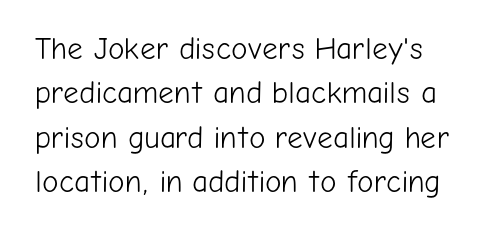
{"serif": "no", "italic": "no", "bold": "no", "weight": "light", "width": "normal", "stroke_contrast": "low", "x_height": "medium", "monospaced": "no", "underline": "no", "line_spacing": "normal", "line_spacing_ratio": 1.43, "letter_spacing": "normal", "letter_spacing_em": 0.0, "glyph_px": 31}
